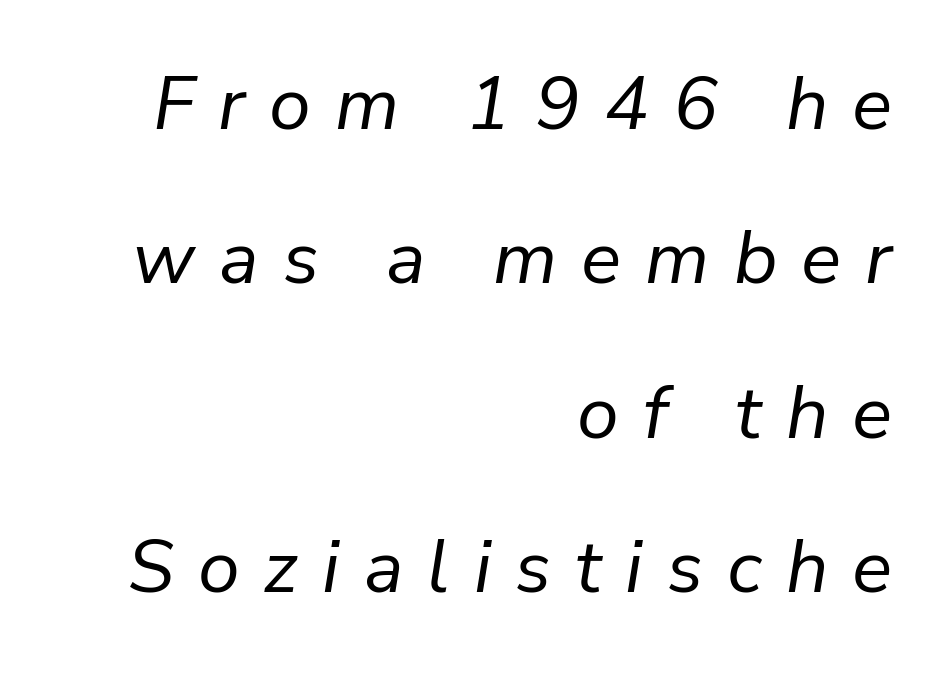
Character widths vary here, with narrow letters taking less room than wide ones. Descenders are the only things crossing below the line. Line spacing here is loose. Ink coverage per letter is moderate at most. Tall strokes in this sample are angled rather than plumb. The gaps between neighbouring characters are conspicuously large.
